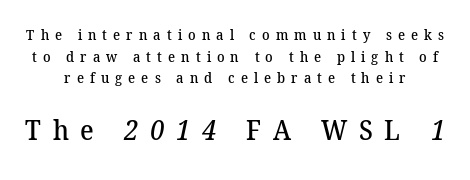
{"bold": "semi", "underline": "no", "line_spacing": "normal", "line_spacing_ratio": 1.54, "letter_spacing": "wide", "letter_spacing_em": 0.43, "larger_block": "second", "size_ratio": 1.93, "glyph_px": 27}
